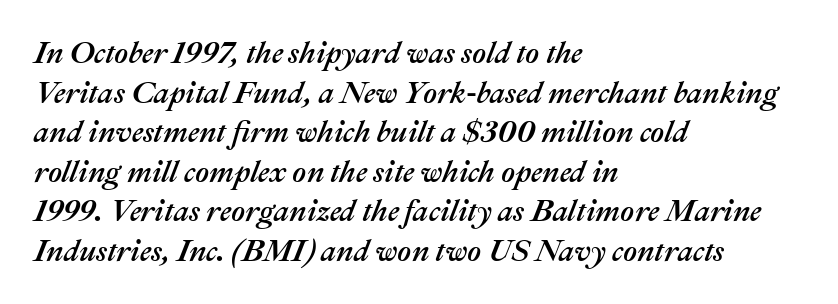
Q: Is the text italic (slanted)? A: Yes, it leans right by about 22 degrees.
Q: Is the text underlined? A: No.
Q: How is the paragraph aligned? A: Left-aligned.
Q: Is the spacing between letters normal or unusually wide? A: Normal.
Q: Is the spacing between lines tight, normal or loose? A: Normal.
Q: Width (condensed, normal, or wide)? A: Normal.
Q: Stroke contrast? A: Medium.
Q: x-height? A: Medium.
Q: Monospaced? A: No.
